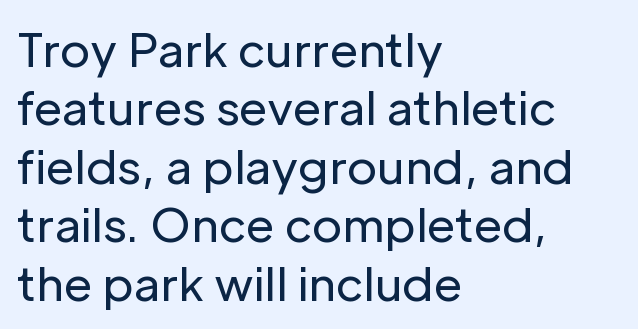
Here the glyphs are tracked normally, forming tight word shapes. Whoever set this chose a conventional vertical rhythm. Note the varied advance widths — an 'i' is clearly narrower than an 'm'. The passage shown is not bold in any degree. The setting favours the left margin, as ordinary paragraphs usually do.
